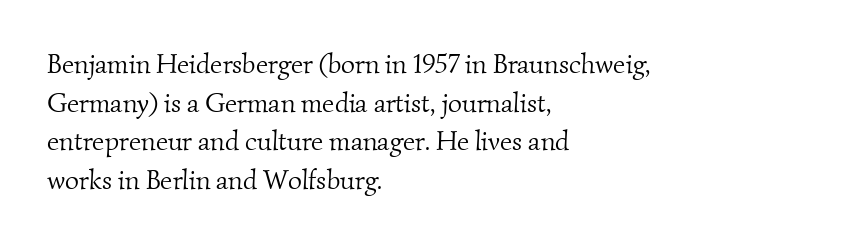
Weight: not bold — regular or lighter. Clear beneath every line of the passage. Casual observation: everything's shoved over to the left. What stands out about the letter spacing? Nothing — it is the standard amount. The leading is moderate, giving the passage an even texture.
